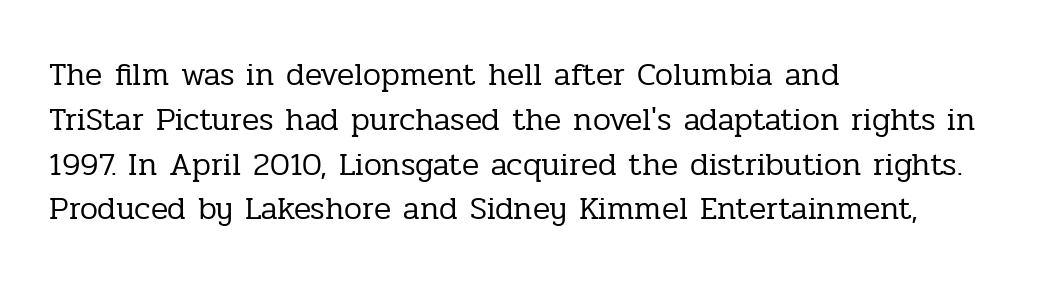
The image shows 32 px regular-weight serif type, upright; set left-aligned, normal line spacing (1.4x), normal letter spacing, not underlined; low stroke contrast and a medium x-height.
